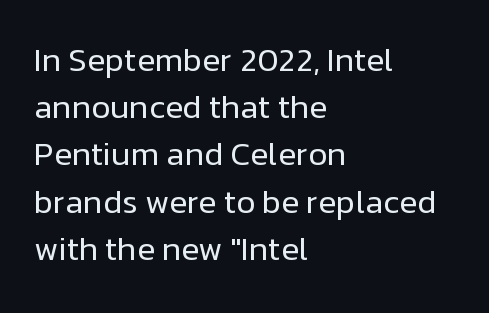
The image shows 33 px regular-weight sans-serif type, upright; set left-aligned, normal line spacing (1.43x), normal letter spacing, not underlined; low stroke contrast and a medium x-height.
